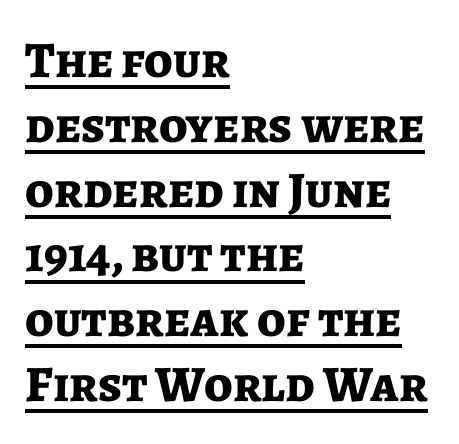
The rendering shows plain stroke endings on the letterforms — a sans-serif design. These lines are rendered in a variable-pitch font. The passage shown is underscored from start to finish. A normal amount of white space separates one row of letters from the next. The passage shown has conventional tracking throughout. As a designer I'd log this as weight 700, bold.
